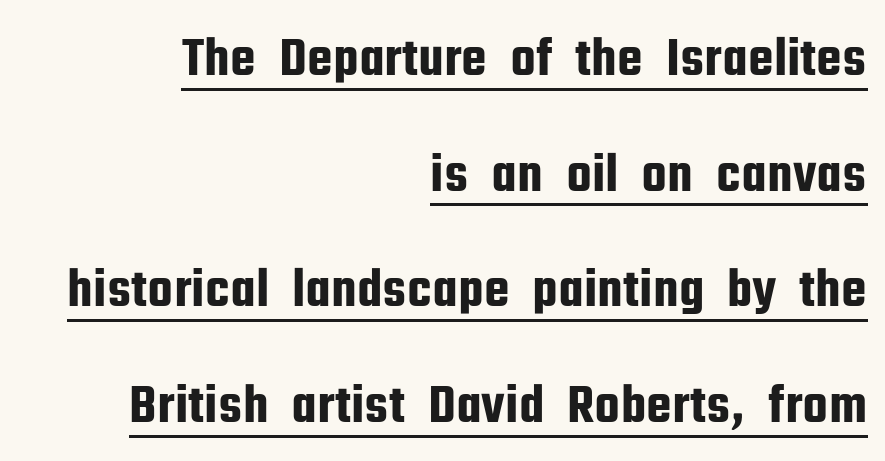
The image shows 57 px condensed sans-serif type, upright; set right-aligned, loose line spacing (2.03x), normal letter spacing, underlined; low stroke contrast and a medium x-height.
